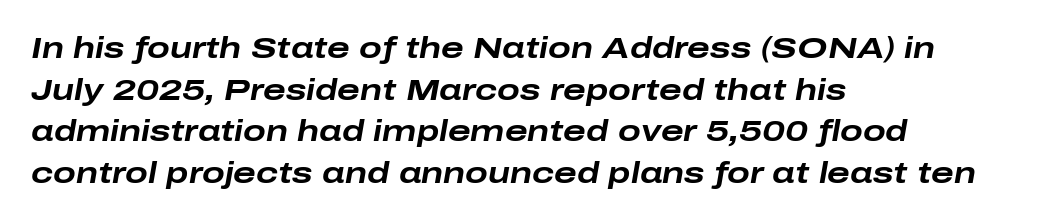
A dark, heavy texture on the line: the type is bold. Interline gaps are of average width in this sample. Beneath every word, the page is bare. This sample has the flowing, uneven cadence of proportional lettering. The paragraph has a hard left edge and a soft right edge.
